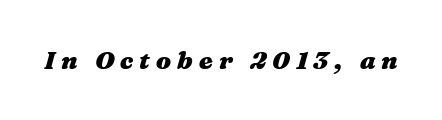
The horizontal fit of the characters is loose and conspicuously gappy. You can tell it's italic because the verticals aren't actually vertical. The specimen omits any rule beneath the text block's lines. Summary of weight: heavy, a full bold.
